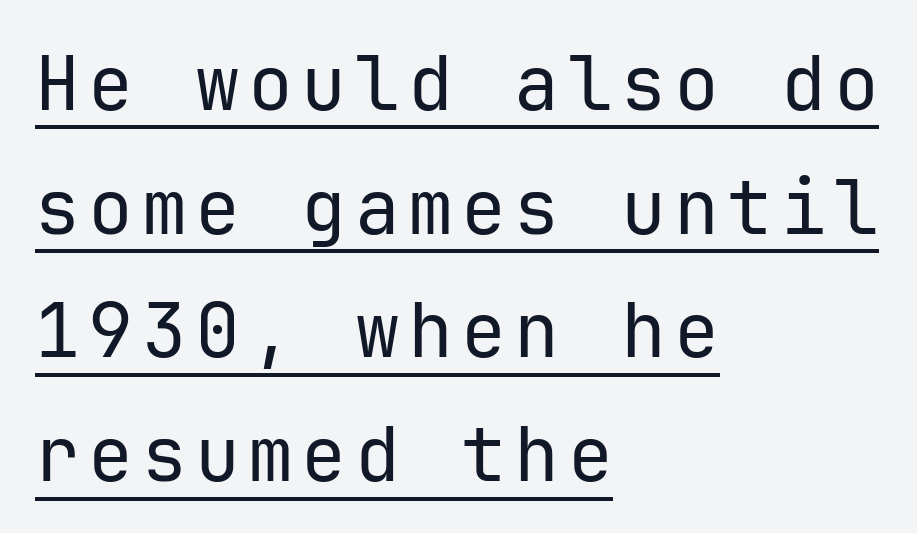
{"serif": "no", "italic": "no", "bold": "no", "weight": "regular", "width": "normal", "stroke_contrast": "low", "x_height": "medium", "monospaced": "yes", "underline": "yes", "align": "left", "line_spacing": "normal", "line_spacing_ratio": 1.65, "glyph_px": 75}
